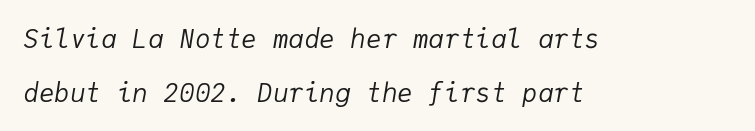
The image shows 26 px text type, italic (leaning right); set left-aligned, loose line spacing (2.06x), normal letter spacing, not underlined.
